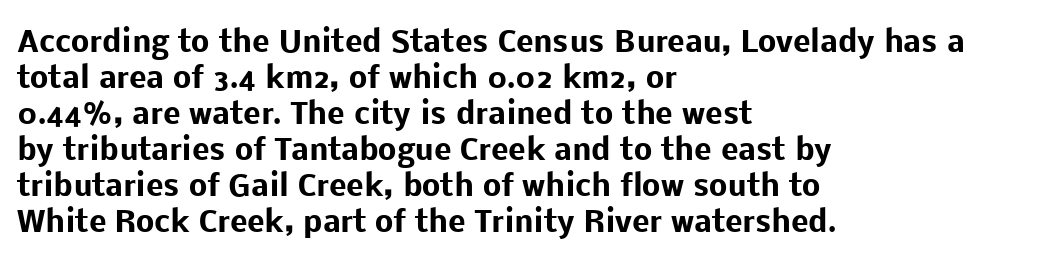
Q: Is the text bold? A: Yes.
Q: Is the text italic (slanted)? A: No, it is upright.
Q: Is the typeface a serif or a sans-serif typeface? A: Sans-serif.
Q: Is the text underlined? A: No.
Q: How is the paragraph aligned? A: Left-aligned.
Q: Is the spacing between letters normal or unusually wide? A: Normal.
Q: Width (condensed, normal, or wide)? A: Normal.
Q: Stroke contrast? A: Low.
Q: x-height? A: Medium.
Q: Monospaced? A: No.
